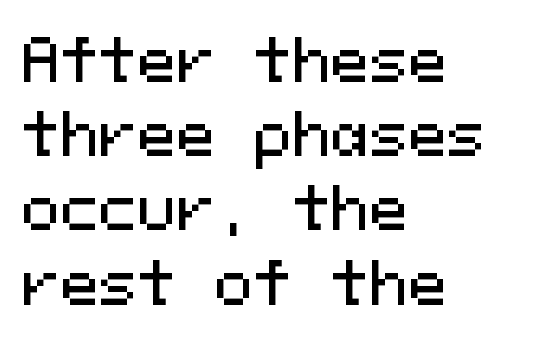
{"serif": "no", "italic": "no", "width": "normal", "stroke_contrast": "medium", "x_height": "medium", "monospaced": "yes", "underline": "no", "align": "left", "line_spacing": "normal", "line_spacing_ratio": 1.28, "letter_spacing": "normal", "letter_spacing_em": 0.0, "glyph_px": 58}
